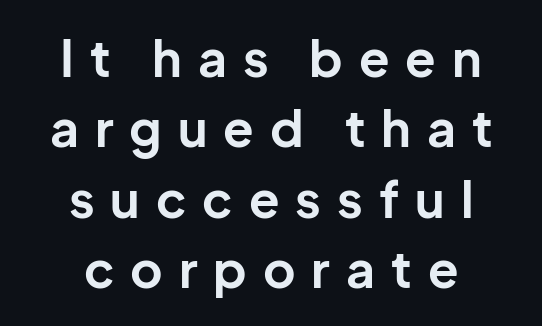
Glance below the letters and you will spot only blank space. This block has exactly the height ordinary leading produces. Is the block centered? Yes — each line is placed symmetrically about the middle. Typographically, this falls in the sans-serif category. Emphasis by weight is at full strength: bold. This sample uses an upright cut, with every glyph sitting square on the baseline.
